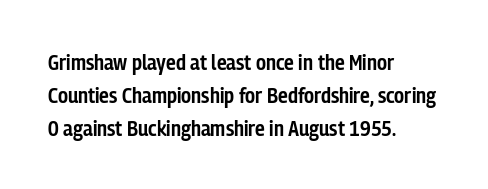
Ascenders rise straight up at ninety degrees. No word sits above an underline. Casual observation: everything's shoved over to the left. Between one letter and the next there's only the usual sliver of space.
